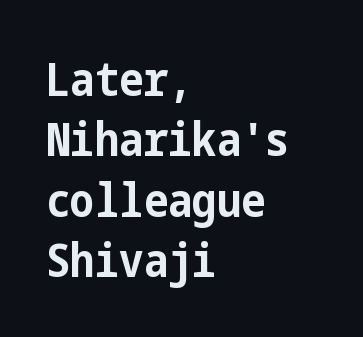
Q: Is the text bold? A: Yes.
Q: Is the text italic (slanted)? A: No, it is upright.
Q: Is the typeface a serif or a sans-serif typeface? A: Sans-serif.
Q: Is the text underlined? A: No.
Q: How is the paragraph aligned? A: Left-aligned.
Q: Is the spacing between letters normal or unusually wide? A: Normal.
Q: Is the spacing between lines tight, normal or loose? A: Normal.
Q: Width (condensed, normal, or wide)? A: Condensed.
Q: Stroke contrast? A: Low.
Q: x-height? A: Medium.
